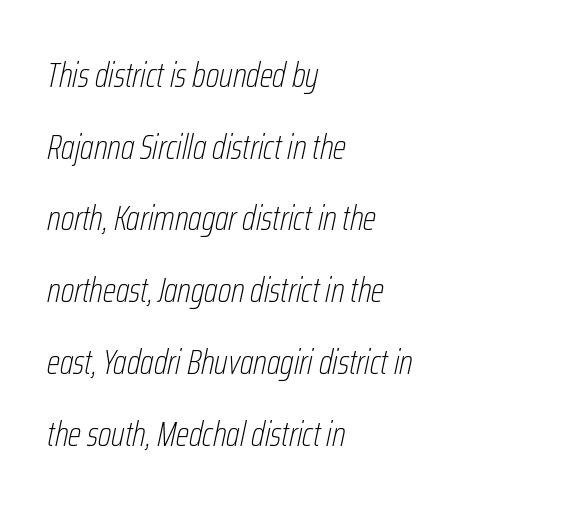
{"italic": "yes", "lean": "right", "slant_degrees": 12, "bold": "no", "weight": "thin", "width": "condensed", "stroke_contrast": "low", "x_height": "medium", "monospaced": "no", "underline": "no", "align": "left", "line_spacing": "loose", "line_spacing_ratio": 2.05, "letter_spacing": "normal", "letter_spacing_em": 0.0, "glyph_px": 35}
